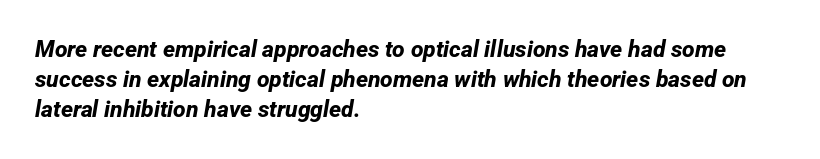
Glyph-to-glyph distance matches everyday printed text. These lines stack with their left ends in a neat column. A bare baseline throughout the passage. Baseline-to-baseline distance is the conventional proportion of letter height. The strokes are fattened all the way to bold.
